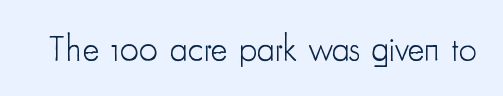
The image shows 36 px light, condensed sans-serif type, upright; set normal letter spacing, not underlined; low stroke contrast and a small x-height.
